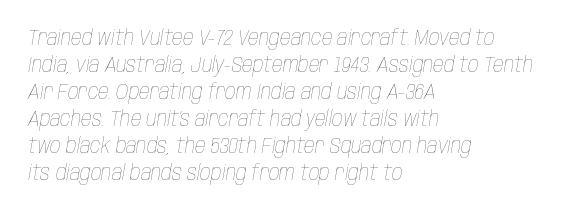
Q: Is the text bold? A: No.
Q: Is the text italic (slanted)? A: Yes, it leans right by about 10 degrees.
Q: Is the text underlined? A: No.
Q: How is the paragraph aligned? A: Left-aligned.
Q: Is the spacing between letters normal or unusually wide? A: Normal.
Q: Is the spacing between lines tight, normal or loose? A: Normal.
